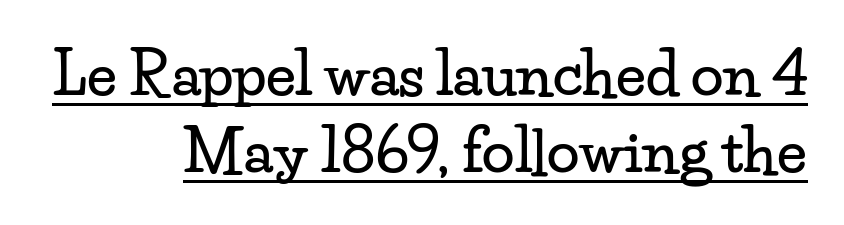
{"serif": "yes", "italic": "no", "width": "wide", "stroke_contrast": "low", "x_height": "small", "monospaced": "no", "underline": "yes", "align": "right", "line_spacing": "normal", "line_spacing_ratio": 1.31, "letter_spacing": "normal", "letter_spacing_em": 0.0, "glyph_px": 59}
